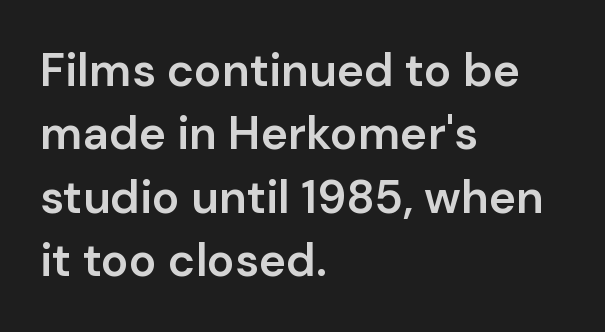
No extra tracking has been applied to these lines. Glance below the letters and you will spot only blank space. A typesetter would call this leading conventional body-copy spacing. Rendered with straight, roman letterforms. Visually the block forms a straight wall on the left and a jagged coastline on the right.
